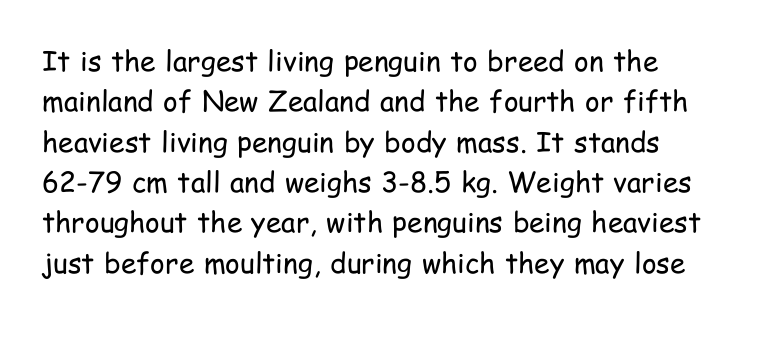
The face looks like a standard text weight, possibly lighter. Upright lettering throughout. Regarding leading, the lines here are spaced in the standard way. These lines are composed in type without serifs.
